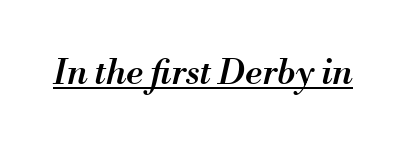
Q: Is the text bold? A: Semi-bold.
Q: Is the text italic (slanted)? A: Yes, it leans right by about 13 degrees.
Q: Is the text underlined? A: Yes.
Q: Is the spacing between letters normal or unusually wide? A: Normal.
Q: Width (condensed, normal, or wide)? A: Normal.
Q: Stroke contrast? A: Medium.
Q: x-height? A: Small.
Q: Monospaced? A: No.
